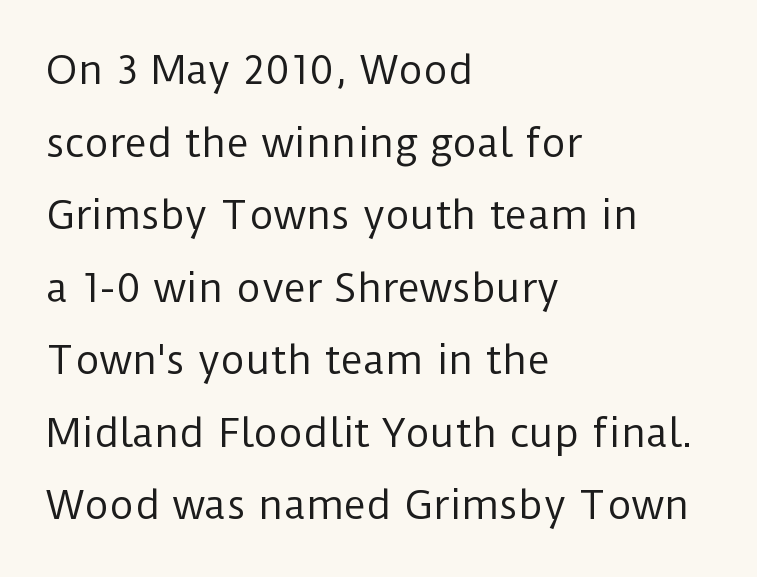
The gap between lines stays unmarked. The face used here is proportionally spaced, like ordinary book or web type. Vertical spacing — loose. Tall strokes in this sample are plumb rather than angled.
